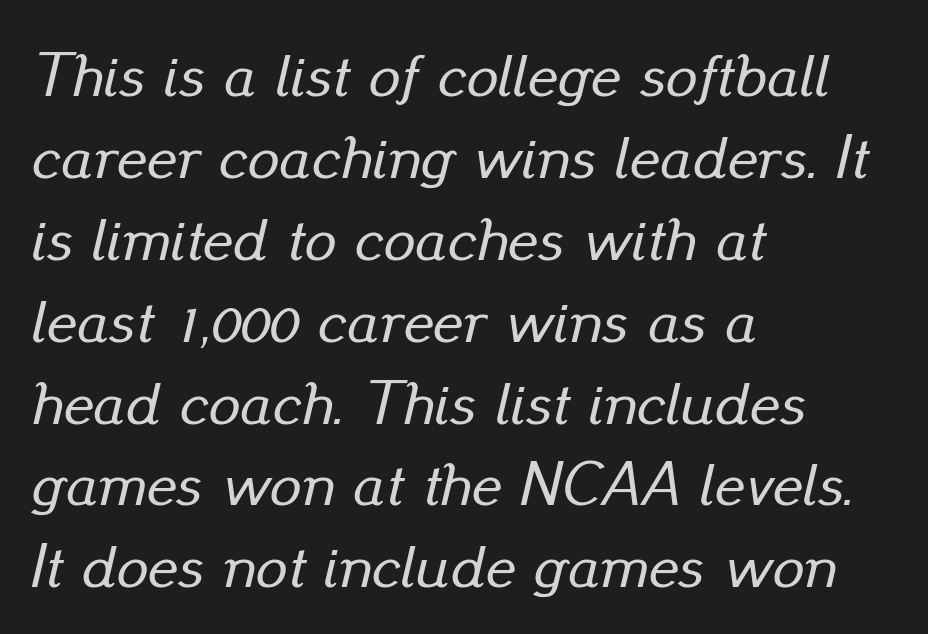
Q: Is the text italic (slanted)? A: Yes, it leans right by about 13 degrees.
Q: Is the text underlined? A: No.
Q: How is the paragraph aligned? A: Left-aligned.
Q: Is the spacing between letters normal or unusually wide? A: Normal.
Q: Is the spacing between lines tight, normal or loose? A: Normal.
Q: Width (condensed, normal, or wide)? A: Normal.
Q: Stroke contrast? A: Low.
Q: x-height? A: Small.
Q: Monospaced? A: No.
